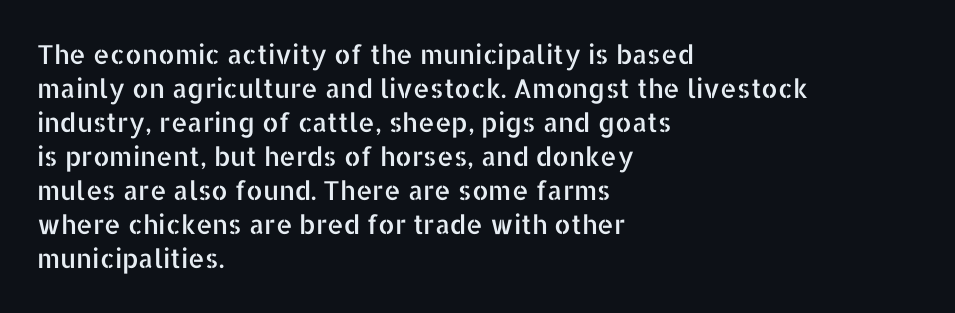
Q: Is the text italic (slanted)? A: No, it is upright.
Q: Is the text underlined? A: No.
Q: How is the paragraph aligned? A: Left-aligned.
Q: Is the spacing between letters normal or unusually wide? A: Normal.
Q: Is the spacing between lines tight, normal or loose? A: Normal.
